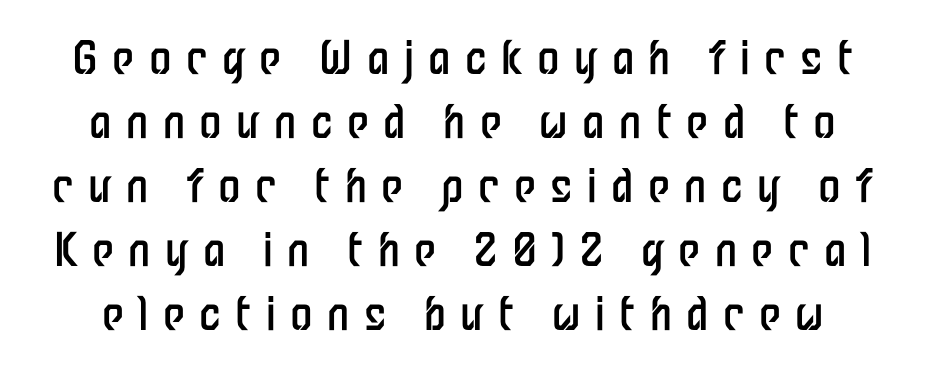
This is the regular roman posture of the typeface. The foot of each line stays bare and open. Here the designer chose a conventional face with non-uniform glyph widths. This rendering employs a face without finishing strokes, i.e., a sans-serif.
